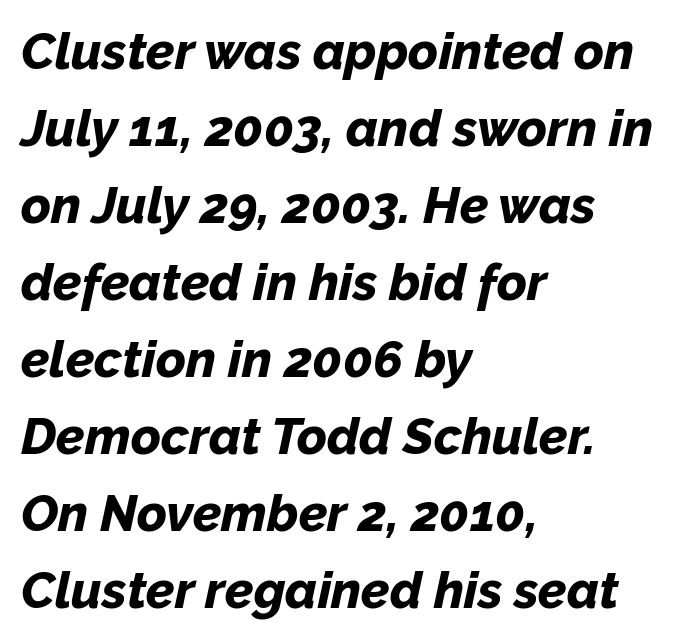
The image shows 51 px bold type, italic (leaning right); set left-aligned, normal line spacing (1.51x), normal letter spacing, not underlined; low stroke contrast and a medium x-height.
